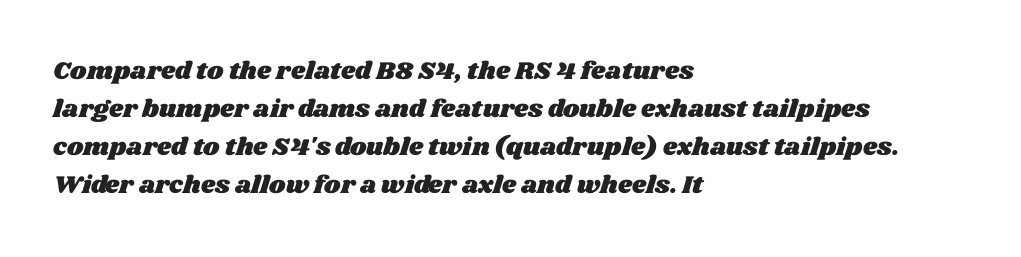
The image shows 25 px text type; set left-aligned, normal line spacing (1.52x), normal letter spacing, not underlined.
